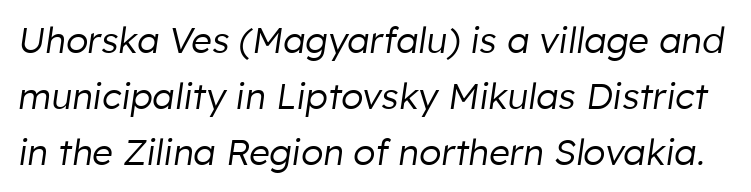
{"italic": "yes", "lean": "right", "slant_degrees": 8, "bold": "no", "weight": "regular", "width": "normal", "stroke_contrast": "low", "x_height": "medium", "monospaced": "no", "underline": "no", "line_spacing": "normal", "line_spacing_ratio": 1.56, "letter_spacing": "normal", "letter_spacing_em": 0.0, "glyph_px": 36}
